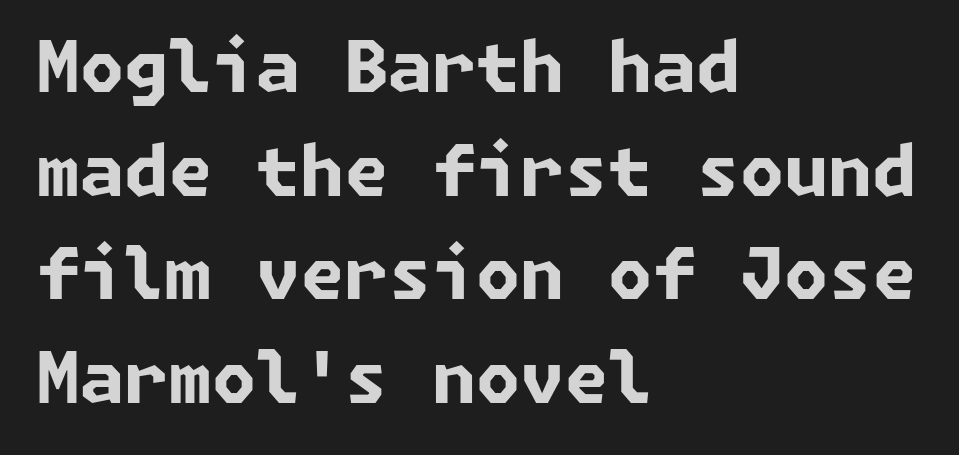
Regular leading. Typeset ragged right — the left edge is the straight one. These lines keep a tight, regular rhythm from letter to letter. Its strokes are broad and dark, the hallmark of bold type. Typographically, this falls in the sans-serif category.
